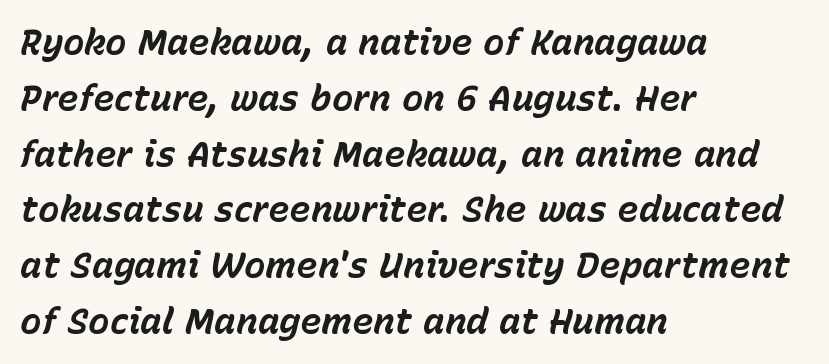
{"italic": "yes", "lean": "right", "slant_degrees": 15, "bold": "yes", "weight": "bold", "width": "normal", "stroke_contrast": "low", "x_height": "medium", "monospaced": "no", "underline": "no", "align": "left", "line_spacing": "normal", "line_spacing_ratio": 1.55, "letter_spacing": "normal", "letter_spacing_em": 0.0, "glyph_px": 36}
